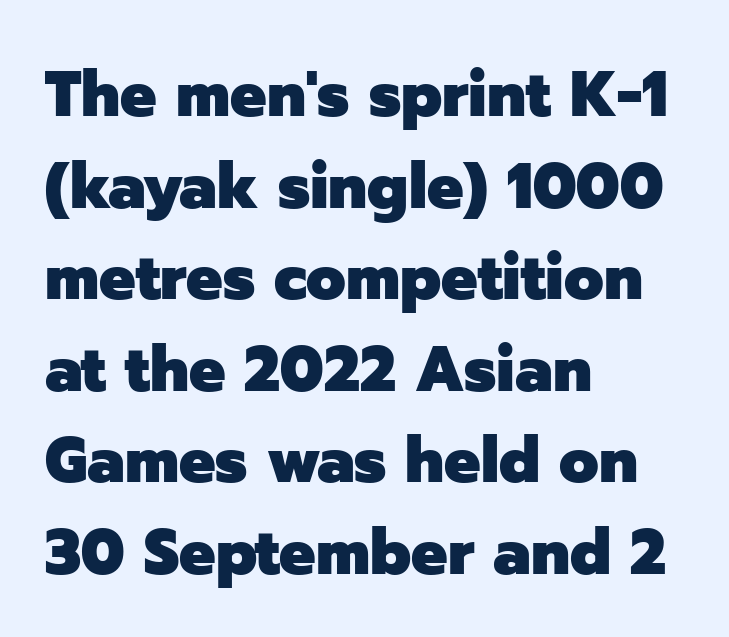
Notice how the passage keeps a crisp vertical edge on the left only. The face used here is proportionally spaced, like ordinary book or web type. Caption: bold face, heavy strokes. Every character sits straight up, as roman type does. This is sans-serif lettering, the kind often seen on screens and signage. Whoever set this chose a conventional vertical rhythm.
